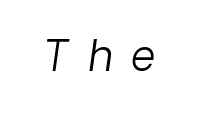
Q: Is the text bold? A: No.
Q: Is the typeface a serif or a sans-serif typeface? A: Sans-serif.
Q: Is the text underlined? A: No.
Q: Is the spacing between letters normal or unusually wide? A: Unusually wide.
Q: Width (condensed, normal, or wide)? A: Normal.
Q: Stroke contrast? A: Low.
Q: x-height? A: Medium.
Q: Monospaced? A: No.
